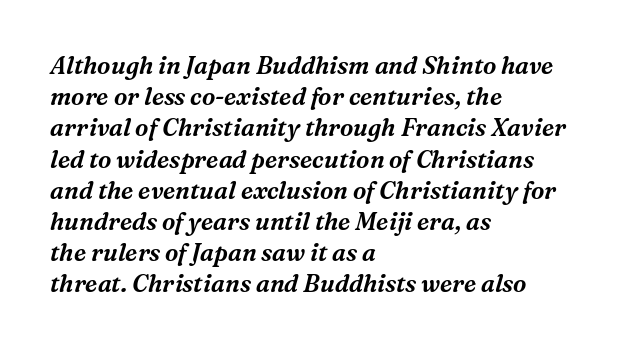
Q: Is the text italic (slanted)? A: Yes, it leans right by about 16 degrees.
Q: Is the text underlined? A: No.
Q: How is the paragraph aligned? A: Left-aligned.
Q: Is the spacing between letters normal or unusually wide? A: Normal.
Q: Is the spacing between lines tight, normal or loose? A: Normal.
